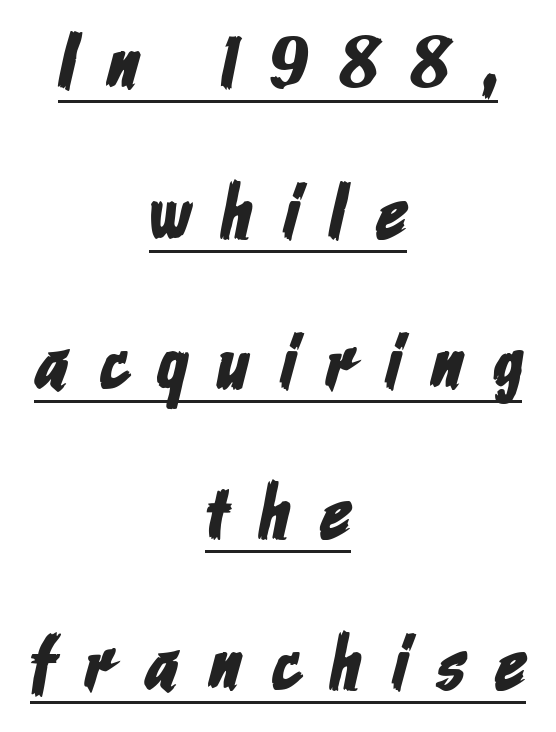
The lines are spread far apart with generous leading. Looks like someone drew a line under every word here. The characters display no serif detailing; their extremities are plain. Tracking here is generous; glyphs stand well apart from one another. Character widths vary here, with narrow letters taking less room than wide ones. Typeset on center — no edge is straight.
